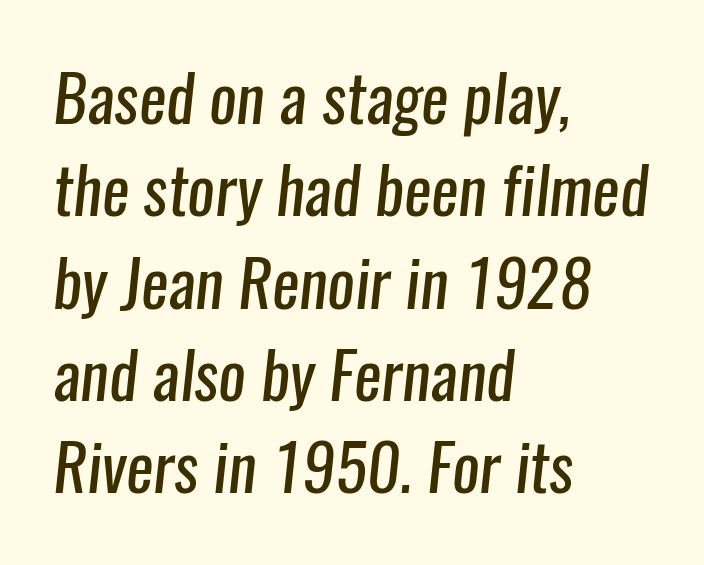
Q: Is the text bold? A: No.
Q: Is the typeface a serif or a sans-serif typeface? A: Sans-serif.
Q: Is the text underlined? A: No.
Q: How is the paragraph aligned? A: Left-aligned.
Q: Is the spacing between letters normal or unusually wide? A: Normal.
Q: Is the spacing between lines tight, normal or loose? A: Normal.
Q: Width (condensed, normal, or wide)? A: Condensed.
Q: Stroke contrast? A: Low.
Q: x-height? A: Medium.
Q: Monospaced? A: No.
